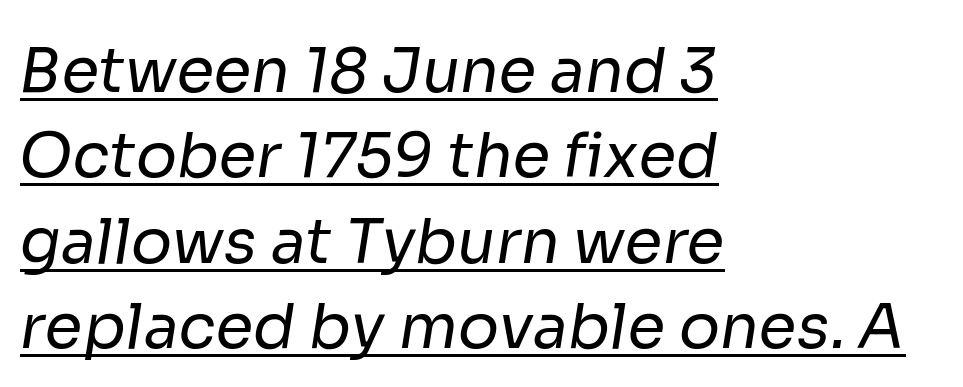
Q: Is the text bold? A: No.
Q: Is the typeface a serif or a sans-serif typeface? A: Sans-serif.
Q: Is the text underlined? A: Yes.
Q: How is the paragraph aligned? A: Left-aligned.
Q: Is the spacing between letters normal or unusually wide? A: Normal.
Q: Is the spacing between lines tight, normal or loose? A: Normal.
Q: Width (condensed, normal, or wide)? A: Normal.
Q: Stroke contrast? A: Low.
Q: x-height? A: Medium.
Q: Monospaced? A: No.
